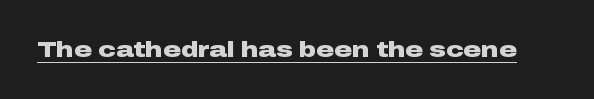
Q: Is the text bold? A: Yes.
Q: Is the text italic (slanted)? A: No, it is upright.
Q: Is the text underlined? A: Yes.
Q: Is the spacing between letters normal or unusually wide? A: Normal.
